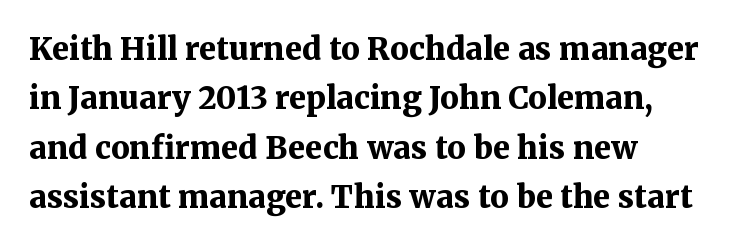
Q: Is the text bold? A: Yes.
Q: Is the text italic (slanted)? A: No, it is upright.
Q: Is the typeface a serif or a sans-serif typeface? A: Serif.
Q: Is the text underlined? A: No.
Q: Is the spacing between letters normal or unusually wide? A: Normal.
Q: Is the spacing between lines tight, normal or loose? A: Normal.
Q: Width (condensed, normal, or wide)? A: Normal.
Q: Stroke contrast? A: Medium.
Q: x-height? A: Medium.
Q: Monospaced? A: No.
